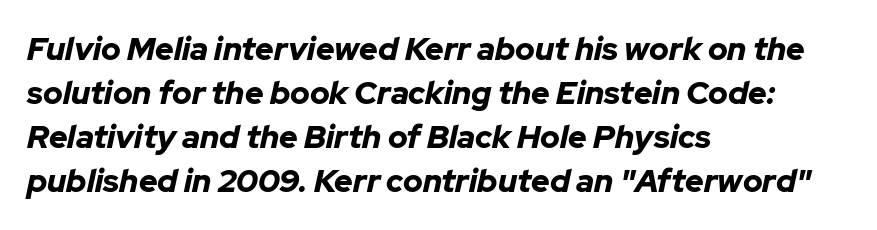
{"italic": "yes", "lean": "right", "slant_degrees": 12, "bold": "yes", "weight": "bold", "width": "normal", "stroke_contrast": "low", "x_height": "medium", "monospaced": "no", "underline": "no", "align": "left", "line_spacing": "normal", "line_spacing_ratio": 1.38, "letter_spacing": "normal", "letter_spacing_em": 0.0, "glyph_px": 32}
